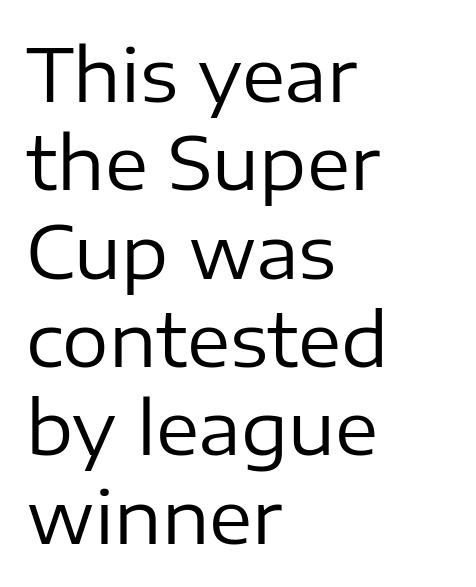
Q: Is the text bold? A: No.
Q: Is the text italic (slanted)? A: No, it is upright.
Q: Is the typeface a serif or a sans-serif typeface? A: Sans-serif.
Q: Is the text underlined? A: No.
Q: How is the paragraph aligned? A: Left-aligned.
Q: Is the spacing between letters normal or unusually wide? A: Normal.
Q: Width (condensed, normal, or wide)? A: Normal.
Q: Stroke contrast? A: Low.
Q: x-height? A: Medium.
Q: Monospaced? A: No.
